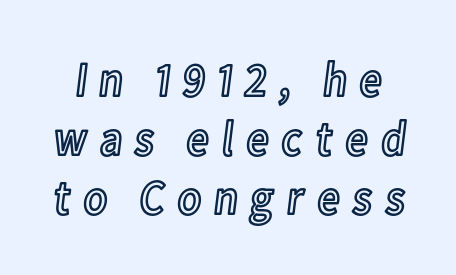
Q: Is the text italic (slanted)? A: Yes.
Q: Is the text underlined? A: No.
Q: Is the spacing between letters normal or unusually wide? A: Unusually wide.
Q: Width (condensed, normal, or wide)? A: Condensed.
Q: x-height? A: Medium.
Q: Monospaced? A: No.
